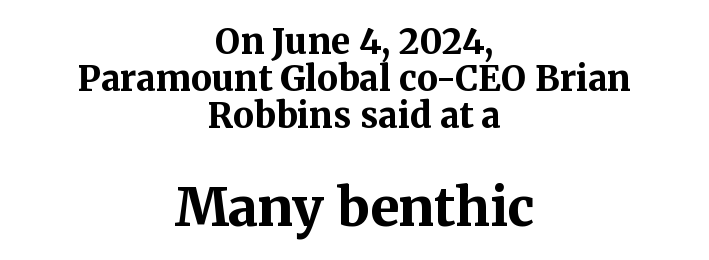
These lines are rendered in a variable-pitch font. Glance below the letters and you will spot only blank space. The typesetting leans heavy: a genuine bold. If you measured baseline to baseline, you'd find a short distance.
